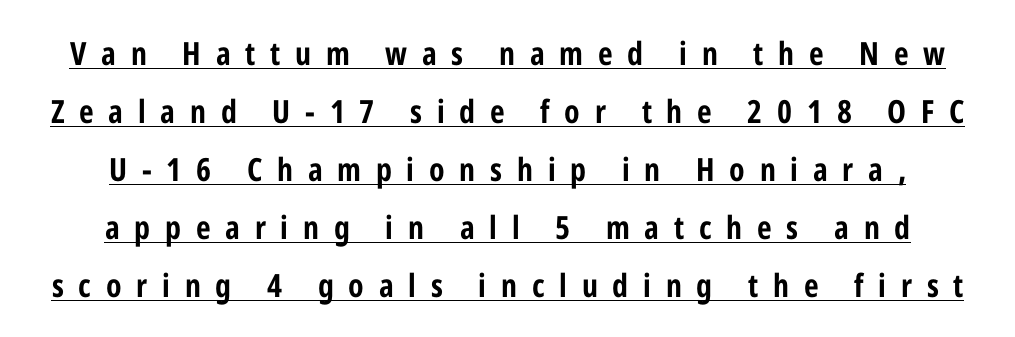
Each letter's strokes conclude bluntly, with no projecting serifs. The face used here has the dense, thick strokes of a bold. Note the varied advance widths — an 'i' is clearly narrower than an 'm'. Is the letter spacing exaggerated? Yes — the characters are pushed far apart. Students, observe the line beneath the letters — that is underlining. The lettering holds an erect, upright posture throughout.
